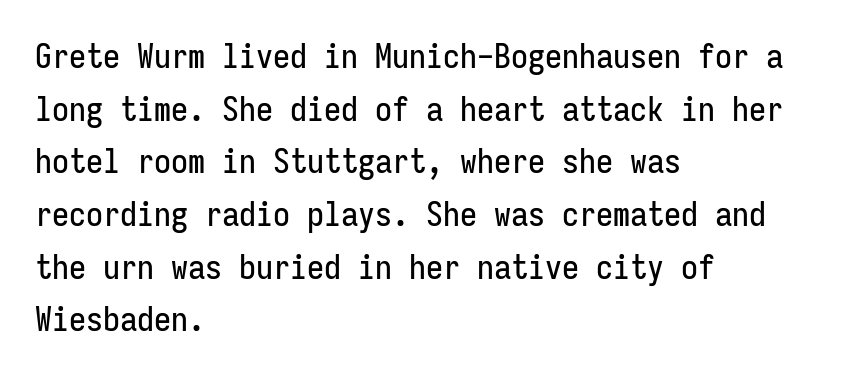
Q: Is the text italic (slanted)? A: No, it is upright.
Q: Is the typeface a serif or a sans-serif typeface? A: Sans-serif.
Q: Is the text underlined? A: No.
Q: How is the paragraph aligned? A: Left-aligned.
Q: Is the spacing between letters normal or unusually wide? A: Normal.
Q: Is the spacing between lines tight, normal or loose? A: Normal.
Q: Width (condensed, normal, or wide)? A: Condensed.
Q: Stroke contrast? A: Low.
Q: x-height? A: Medium.
Q: Monospaced? A: Yes.
